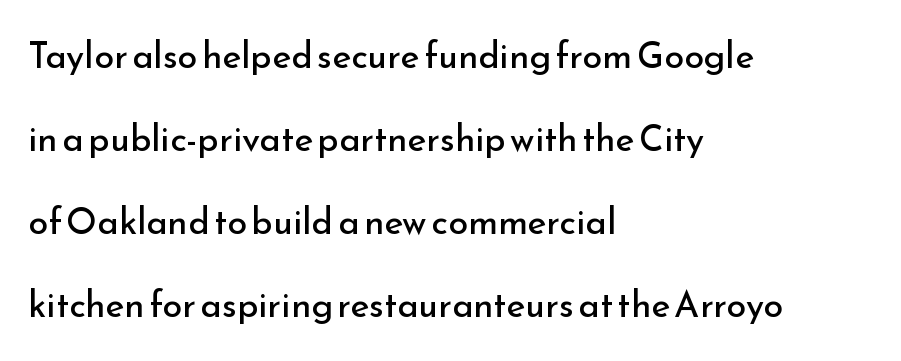
{"serif": "no", "italic": "no", "bold": "no", "weight": "regular", "width": "normal", "stroke_contrast": "low", "x_height": "small", "monospaced": "no", "underline": "no", "align": "left", "line_spacing": "loose", "line_spacing_ratio": 2.31, "letter_spacing": "normal", "letter_spacing_em": 0.0, "glyph_px": 36}
